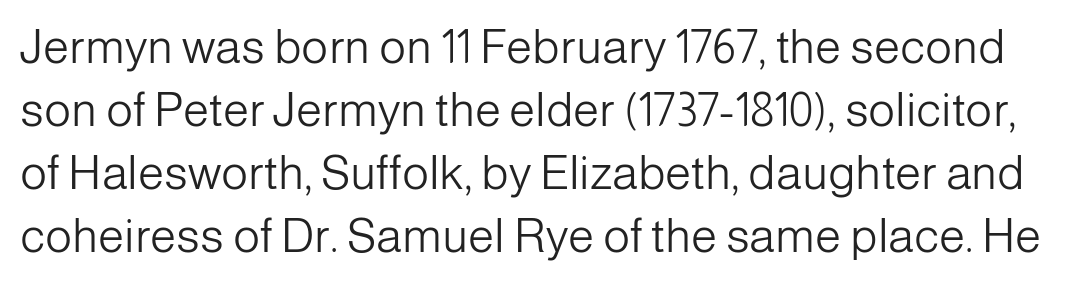
{"serif": "no", "italic": "no", "bold": "no", "weight": "light", "width": "normal", "stroke_contrast": "low", "x_height": "medium", "monospaced": "no", "underline": "no", "line_spacing": "normal", "line_spacing_ratio": 1.34, "letter_spacing": "normal", "letter_spacing_em": 0.0, "glyph_px": 47}
